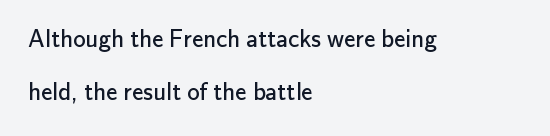
These lines keep a tight, regular rhythm from letter to letter. The face looks like a standard text weight, possibly lighter. A typesetter would mark this as roman, not italic. Descenders hang freely into open space.
